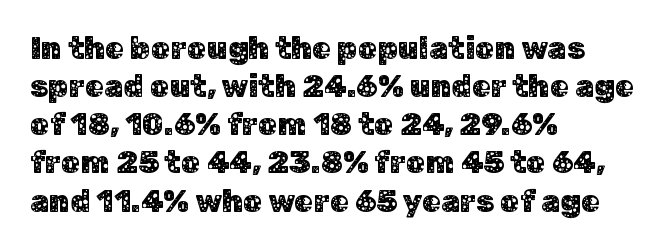
The image shows 31 px sans-serif type, upright; set left-aligned, line spacing 1.23x, normal letter spacing, not underlined; low stroke contrast and a medium x-height.
